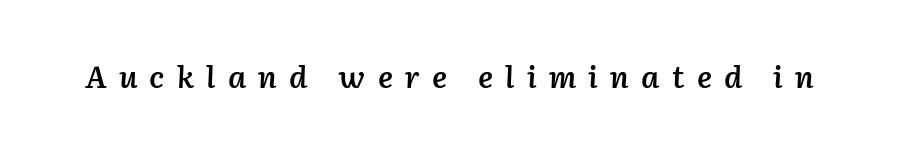
Q: Is the text bold? A: Semi-bold.
Q: Is the text italic (slanted)? A: Yes, it leans right by about 2 degrees.
Q: Is the text underlined? A: No.
Q: Is the spacing between letters normal or unusually wide? A: Unusually wide.
Q: Width (condensed, normal, or wide)? A: Normal.
Q: Stroke contrast? A: Low.
Q: x-height? A: Medium.
Q: Monospaced? A: No.
